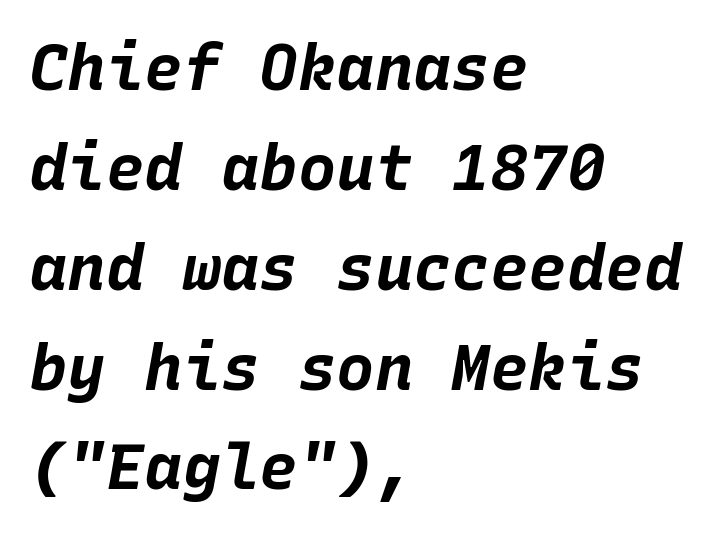
Q: Is the text bold? A: Yes.
Q: Is the text italic (slanted)? A: Yes, it leans right by about 10 degrees.
Q: Is the text underlined? A: No.
Q: How is the paragraph aligned? A: Left-aligned.
Q: Is the spacing between letters normal or unusually wide? A: Normal.
Q: Is the spacing between lines tight, normal or loose? A: Normal.
Q: Width (condensed, normal, or wide)? A: Normal.
Q: Stroke contrast? A: Low.
Q: x-height? A: Large.
Q: Monospaced? A: Yes.
